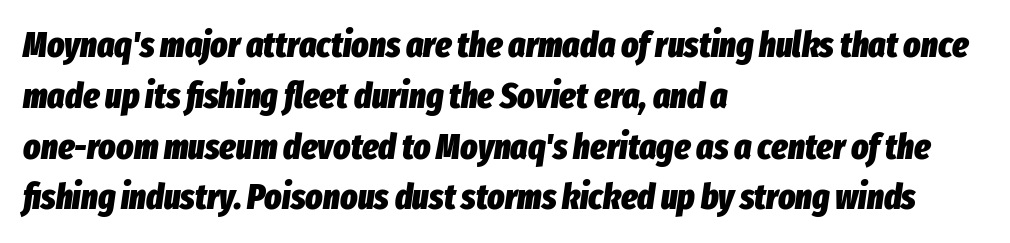
Spacing verdict: proportional, widths tailored to each character. Letters rest on an invisible, unmarked baseline. There is no visible air inserted between adjacent glyphs. Compared with an ordinary text face, these strokes are far heavier — a full bold. The rendering applies a slant to the glyphs. Casual observation: everything's shoved over to the left.
